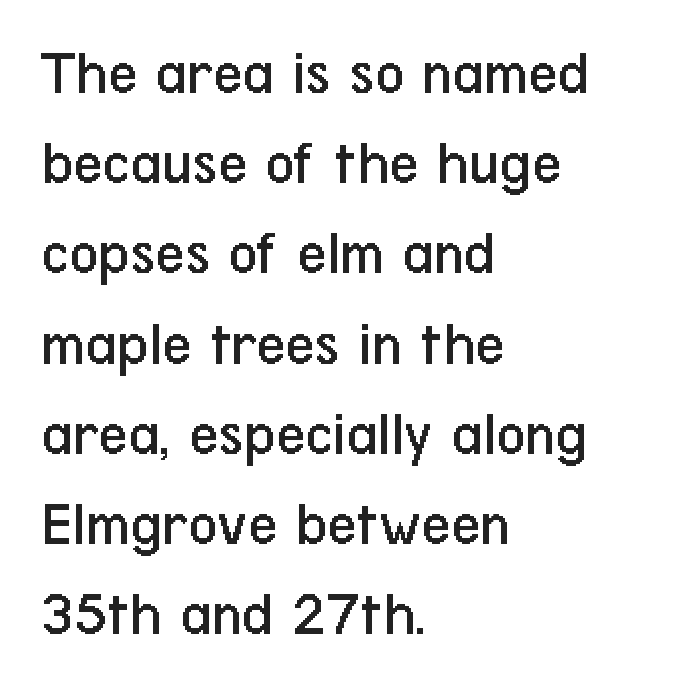
{"serif": "no", "italic": "no", "bold": "no", "weight": "regular", "width": "condensed", "stroke_contrast": "low", "x_height": "medium", "monospaced": "no", "underline": "no", "align": "left", "line_spacing": "normal", "line_spacing_ratio": 1.41, "letter_spacing": "normal", "letter_spacing_em": 0.0, "glyph_px": 64}
